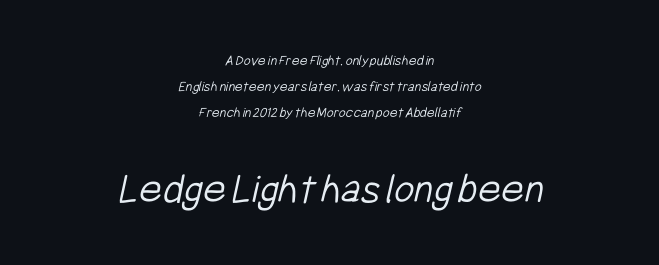
{"serif": "no", "bold": "no", "weight": "light", "width": "condensed", "stroke_contrast": "low", "x_height": "medium", "monospaced": "no", "underline": "no", "align": "center", "line_spacing_ratio": 1.74, "letter_spacing": "normal", "letter_spacing_em": 0.0, "larger_block": "second", "size_ratio": 2.93, "glyph_px": 44}
